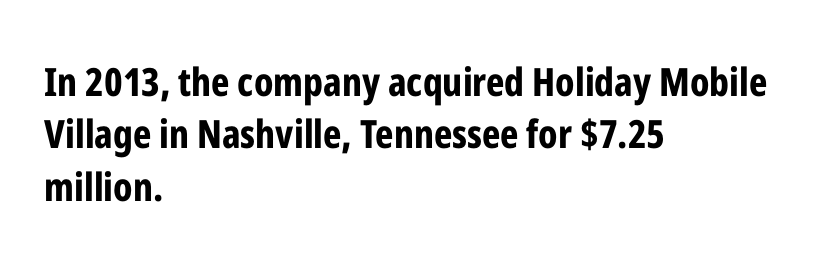
{"serif": "no", "italic": "no", "bold": "yes", "weight": "bold", "width": "condensed", "stroke_contrast": "low", "x_height": "medium", "monospaced": "no", "underline": "no", "align": "left", "line_spacing": "normal", "line_spacing_ratio": 1.34, "letter_spacing": "normal", "letter_spacing_em": 0.0, "glyph_px": 39}
